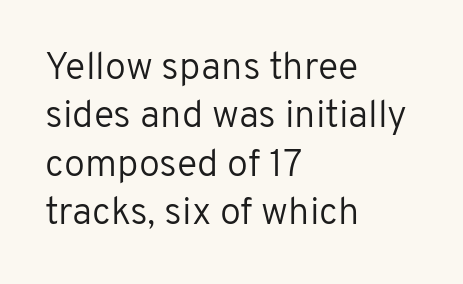
The image shows 38 px regular-weight sans-serif type, upright; set left-aligned, normal line spacing (1.27x), normal letter spacing, not underlined; low stroke contrast and a medium x-height.
